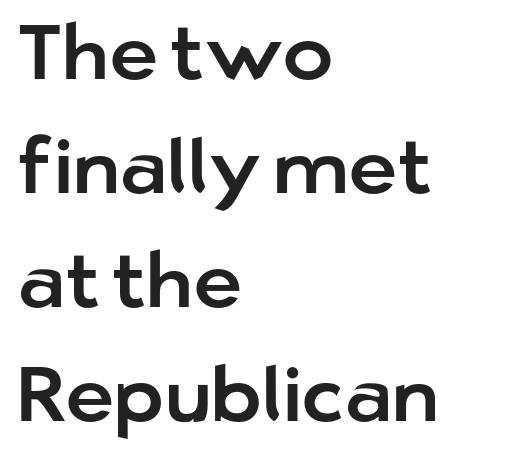
{"serif": "no", "italic": "no", "width": "normal", "stroke_contrast": "low", "x_height": "medium", "monospaced": "no", "underline": "no", "align": "left", "line_spacing": "normal", "line_spacing_ratio": 1.48, "letter_spacing": "normal", "letter_spacing_em": 0.0, "glyph_px": 77}
